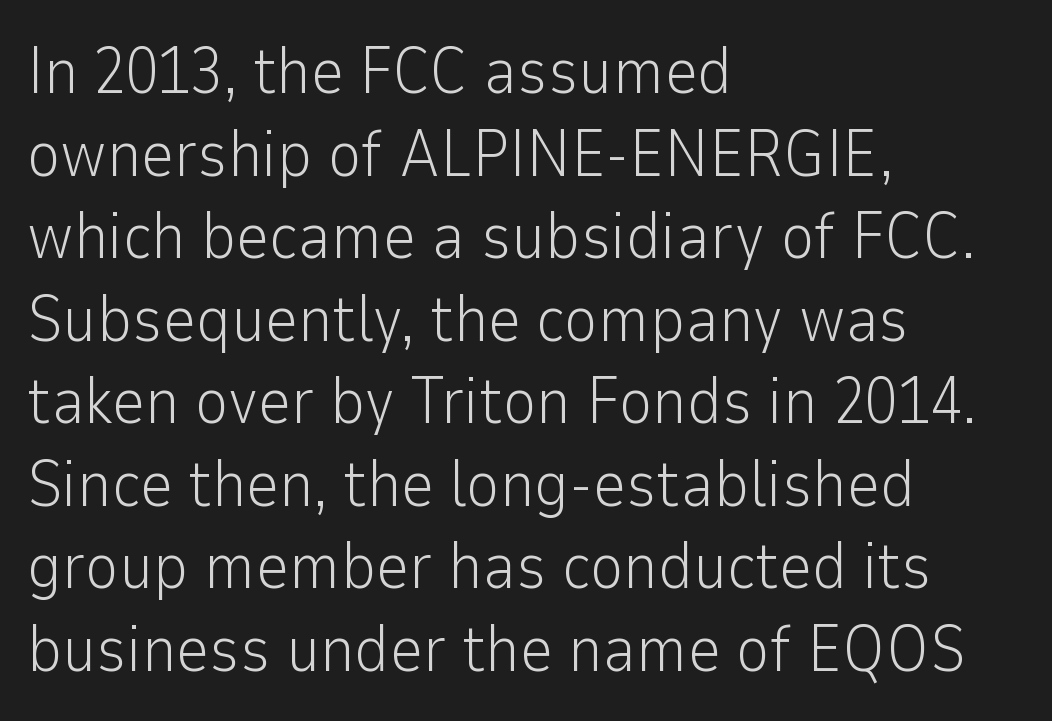
{"serif": "no", "italic": "no", "bold": "no", "weight": "light", "width": "normal", "stroke_contrast": "low", "x_height": "medium", "monospaced": "no", "underline": "no", "align": "left", "line_spacing": "normal", "line_spacing_ratio": 1.27, "letter_spacing": "normal", "letter_spacing_em": 0.0, "glyph_px": 65}
